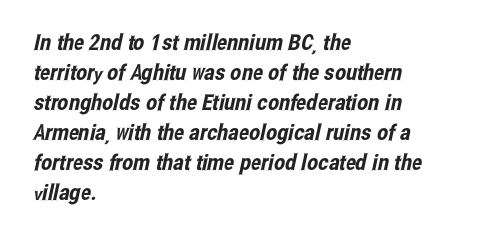
The space between consecutive lines is moderate. Underline: absent. Tracking here is standard; glyphs follow each other at the usual distance. Notice how the passage keeps a crisp vertical edge on the left only.
